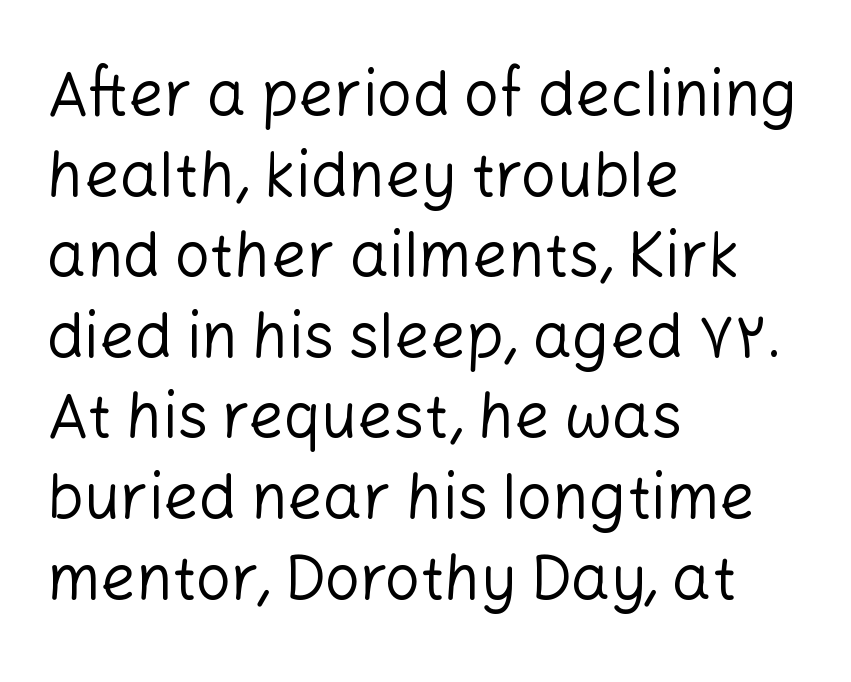
Q: Is the text bold? A: No.
Q: Is the text italic (slanted)? A: No, it is upright.
Q: Is the typeface a serif or a sans-serif typeface? A: Sans-serif.
Q: Is the text underlined? A: No.
Q: How is the paragraph aligned? A: Left-aligned.
Q: Is the spacing between letters normal or unusually wide? A: Normal.
Q: Is the spacing between lines tight, normal or loose? A: Normal.
Q: Width (condensed, normal, or wide)? A: Normal.
Q: Stroke contrast? A: Low.
Q: x-height? A: Medium.
Q: Monospaced? A: No.
